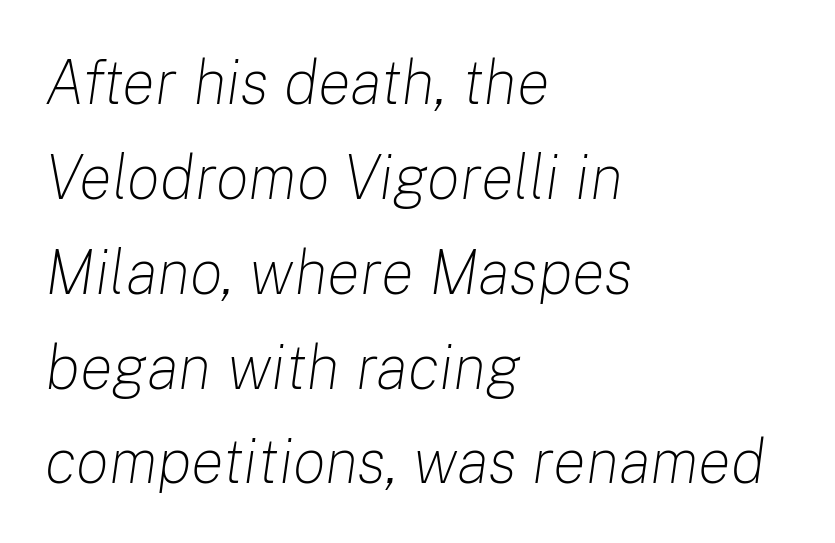
The image shows 62 px light type, italic (leaning right); set left-aligned, normal line spacing (1.53x), normal letter spacing, not underlined; low stroke contrast and a medium x-height.
